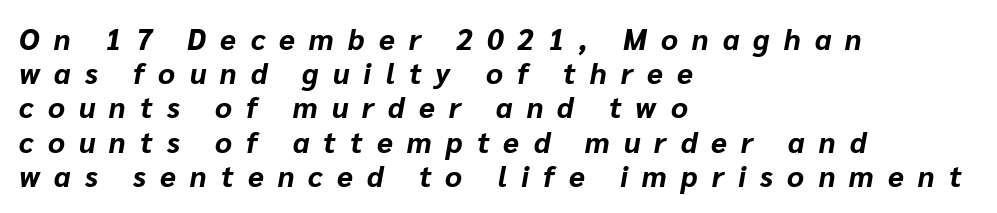
{"italic": "yes", "lean": "right", "slant_degrees": 10, "bold": "yes", "weight": "bold", "width": "normal", "stroke_contrast": "low", "x_height": "medium", "monospaced": "no", "underline": "no", "align": "left", "line_spacing_ratio": 1.18, "letter_spacing": "wide", "letter_spacing_em": 0.49, "glyph_px": 29}
